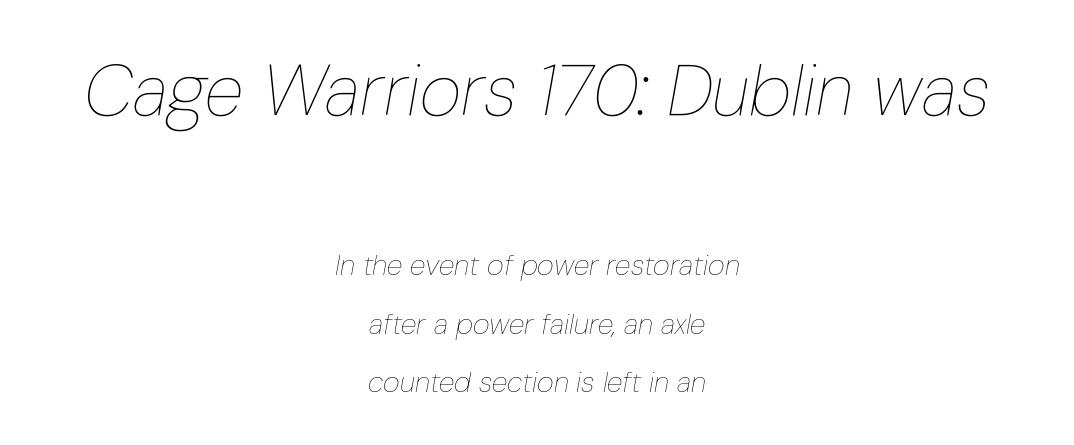
The image shows 72 px thin, condensed type, italic (leaning right); set centered, loose line spacing (2.02x), normal letter spacing, not underlined; the first (top) block is 2.48x larger; low stroke contrast and a medium x-height.
